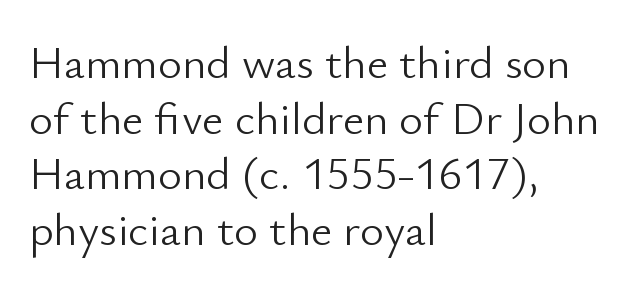
These lines stack with their left ends in a neat column. Has an underline been added? It has not. Compared with typical body copy, the letter spacing here is the same. No italicization has been applied; the sample stays upright. Weight: regular or lighter.
